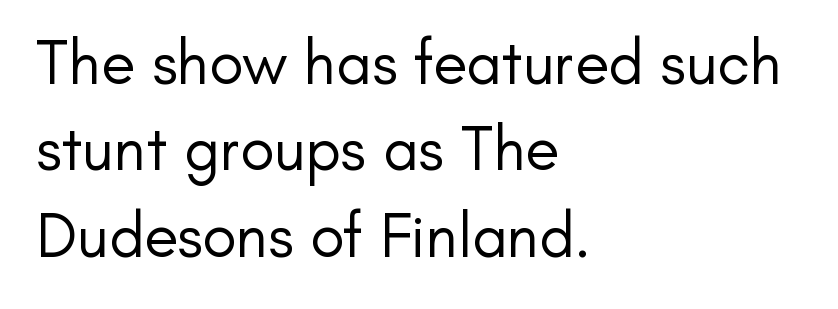
The image shows 63 px regular-weight sans-serif type, upright; set left-aligned, normal line spacing (1.37x), normal letter spacing, not underlined; low stroke contrast and a small x-height.
